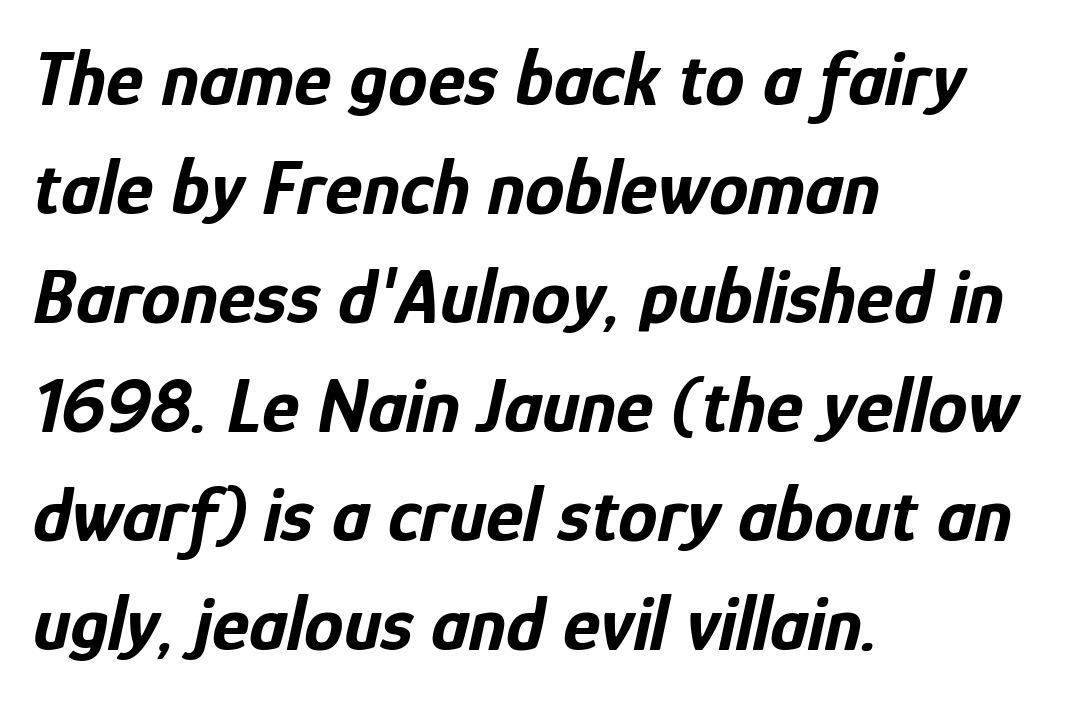
{"italic": "yes", "lean": "right", "slant_degrees": 12, "bold": "yes", "weight": "bold", "width": "condensed", "stroke_contrast": "low", "x_height": "medium", "monospaced": "no", "underline": "no", "align": "left", "line_spacing": "normal", "line_spacing_ratio": 1.38, "letter_spacing": "normal", "letter_spacing_em": 0.0, "glyph_px": 79}
